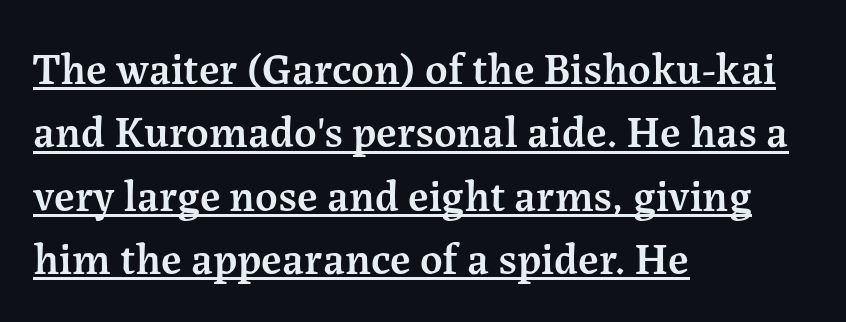
Q: Is the text bold? A: Semi-bold.
Q: Is the text italic (slanted)? A: No, it is upright.
Q: Is the typeface a serif or a sans-serif typeface? A: Serif.
Q: Is the text underlined? A: Yes.
Q: How is the paragraph aligned? A: Left-aligned.
Q: Is the spacing between letters normal or unusually wide? A: Normal.
Q: Is the spacing between lines tight, normal or loose? A: Normal.
Q: Width (condensed, normal, or wide)? A: Normal.
Q: Stroke contrast? A: Medium.
Q: x-height? A: Medium.
Q: Monospaced? A: No.
